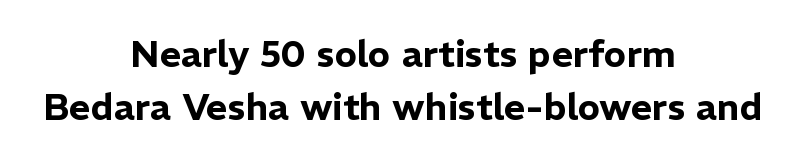
The image shows 37 px sans-serif type, upright; set centered, normal line spacing (1.43x), normal letter spacing, not underlined; low stroke contrast and a medium x-height.
